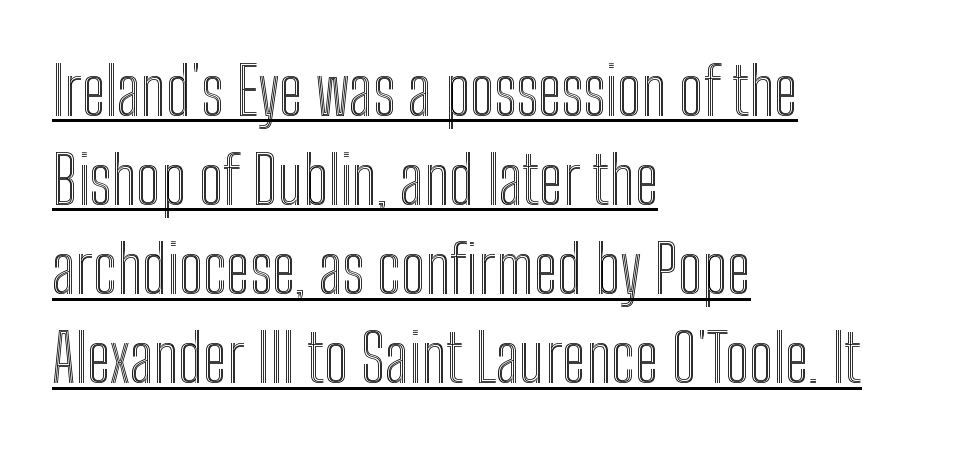
The image shows 65 px condensed type, upright; set left-aligned, normal line spacing (1.37x), normal letter spacing, underlined; a medium x-height.
